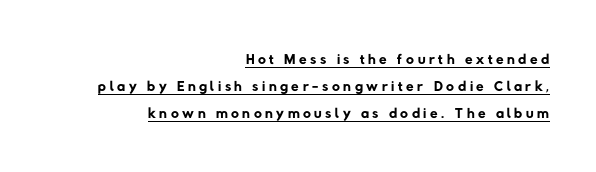
{"bold": "no", "underline": "yes", "align": "right", "line_spacing_ratio": 1.23, "glyph_px": 22}
